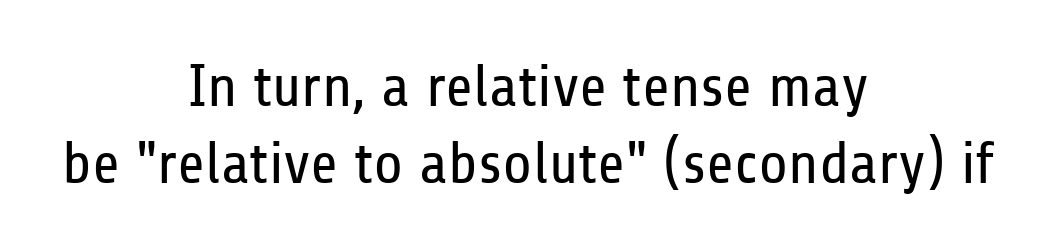
Compared with typical body copy, the letter spacing here is the same. Notice how the passage keeps no hard edge, just a central spine. The passage shown is typed in a proportional face where columns would drift. Ink coverage per letter is moderate at most. Letters rest on an invisible, unmarked baseline. Do the letters lean? They stand straight.
